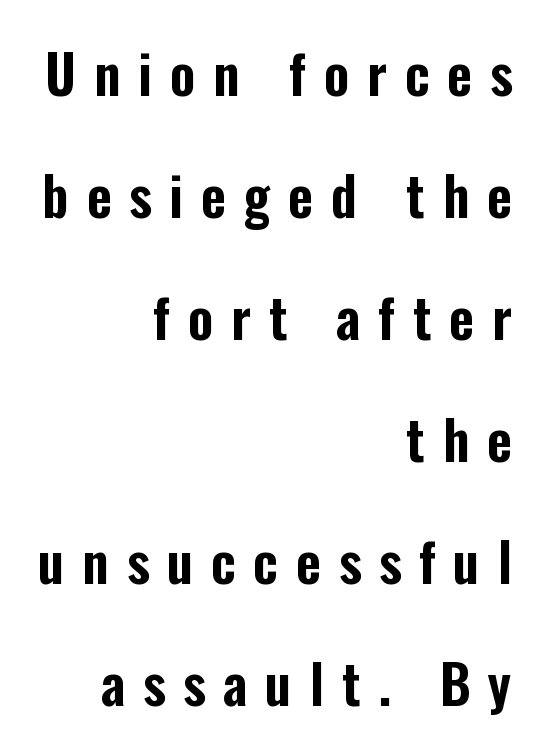
{"serif": "no", "italic": "no", "width": "condensed", "stroke_contrast": "low", "x_height": "medium", "monospaced": "no", "underline": "no", "align": "right", "line_spacing": "loose", "line_spacing_ratio": 2.26, "letter_spacing": "wide", "letter_spacing_em": 0.33, "glyph_px": 54}
